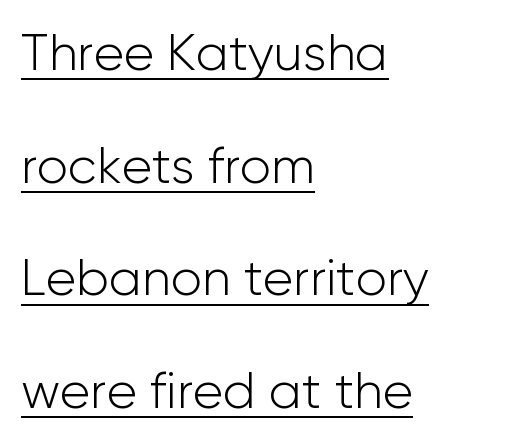
No heavy texture on the line: the type isn't bold. Is there an underline? Yes — a line sits under the letters. A typesetter would call this proportional, since set widths differ per character. Which margin do the lines hug? The left one — the right edge is uneven. The rendering keeps characters at their native spacing. Serif or sans? Sans — the stroke terminals are bare.
